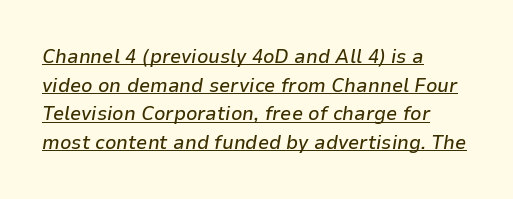
Quick note: italic. Line starts are locked; line ends wander. Each new line begins a customary step beneath the previous one. The glyphs are accompanied by a horizontal stroke just below them. This sample uses plain, unmodified letter spacing.
